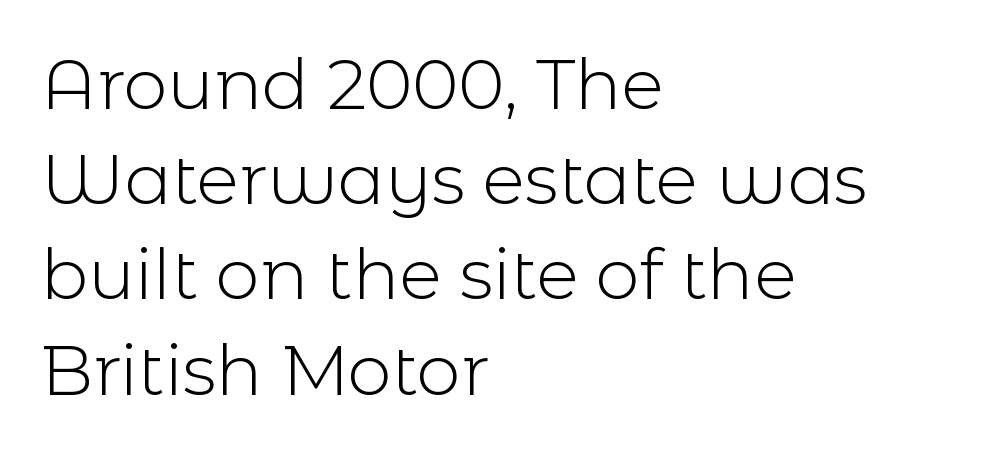
{"serif": "no", "italic": "no", "bold": "no", "weight": "light", "width": "normal", "x_height": "medium", "monospaced": "no", "underline": "no", "align": "left", "line_spacing": "normal", "line_spacing_ratio": 1.36, "letter_spacing": "normal", "letter_spacing_em": 0.0, "glyph_px": 70}
